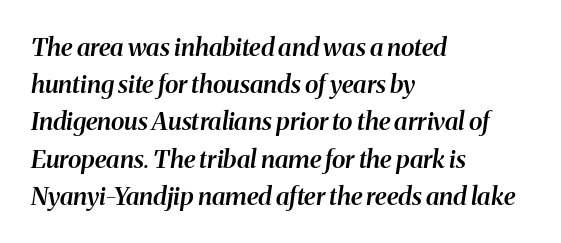
Q: Is the text bold? A: Semi-bold.
Q: Is the text italic (slanted)? A: Yes, it leans right by about 8 degrees.
Q: Is the text underlined? A: No.
Q: How is the paragraph aligned? A: Left-aligned.
Q: Is the spacing between letters normal or unusually wide? A: Normal.
Q: Is the spacing between lines tight, normal or loose? A: Normal.
